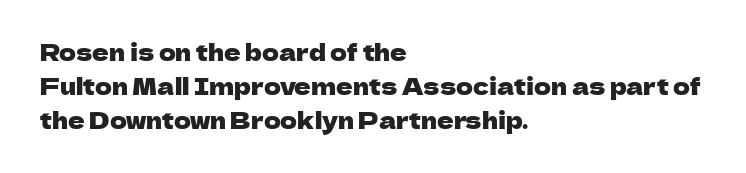
The image shows 23 px text type, upright; set left-aligned, normal line spacing (1.48x), normal letter spacing, not underlined.
